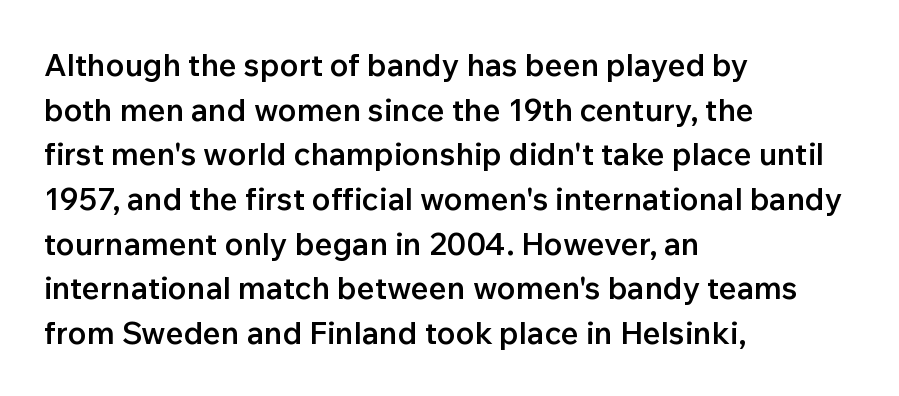
The image shows 31 px semibold sans-serif type, upright; set left-aligned, normal line spacing (1.44x), normal letter spacing, not underlined; low stroke contrast and a medium x-height.
